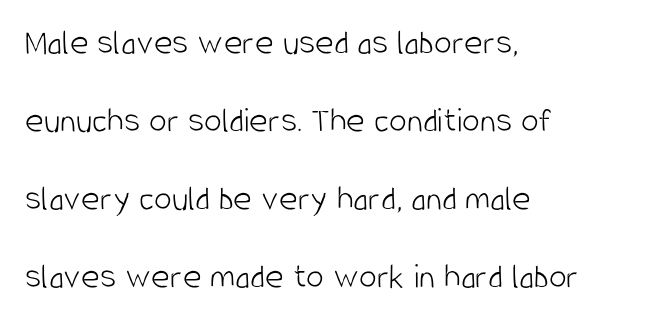
The image shows 36 px light, condensed sans-serif type, upright; set left-aligned, loose line spacing (2.17x), normal letter spacing, not underlined; low stroke contrast and a large x-height.
